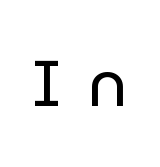
Q: Is the text bold? A: No.
Q: Is the text italic (slanted)? A: No, it is upright.
Q: Is the typeface a serif or a sans-serif typeface? A: Sans-serif.
Q: Is the text underlined? A: No.
Q: Is the spacing between letters normal or unusually wide? A: Unusually wide.
Q: Width (condensed, normal, or wide)? A: Normal.
Q: Stroke contrast? A: Low.
Q: x-height? A: Medium.
Q: Monospaced? A: No.
